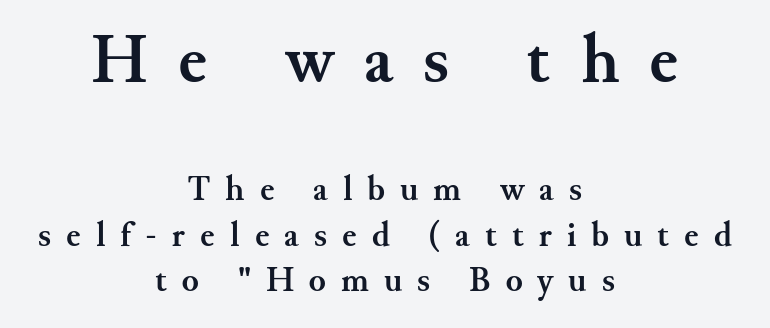
Q: Is the text bold? A: Yes.
Q: Is the text italic (slanted)? A: No, it is upright.
Q: Is the typeface a serif or a sans-serif typeface? A: Serif.
Q: Is the text underlined? A: No.
Q: How is the paragraph aligned? A: Centered.
Q: Is the spacing between letters normal or unusually wide? A: Unusually wide.
Q: Is the spacing between lines tight, normal or loose? A: Normal.
Q: Which block of text is set in a larger size, the first (top) or the second (bottom)? A: The first (top) one.
Q: Width (condensed, normal, or wide)? A: Normal.
Q: Stroke contrast? A: Medium.
Q: x-height? A: Small.
Q: Monospaced? A: No.
